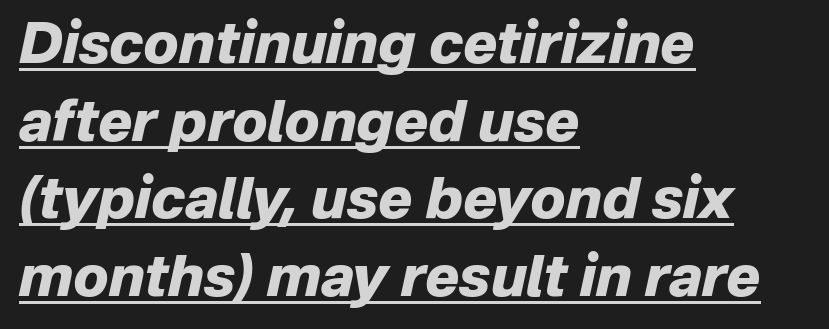
{"italic": "yes", "lean": "right", "slant_degrees": 12, "bold": "yes", "weight": "heavy", "width": "normal", "stroke_contrast": "low", "x_height": "medium", "monospaced": "no", "underline": "yes", "align": "left", "line_spacing": "normal", "line_spacing_ratio": 1.36, "letter_spacing": "normal", "letter_spacing_em": 0.0, "glyph_px": 57}
